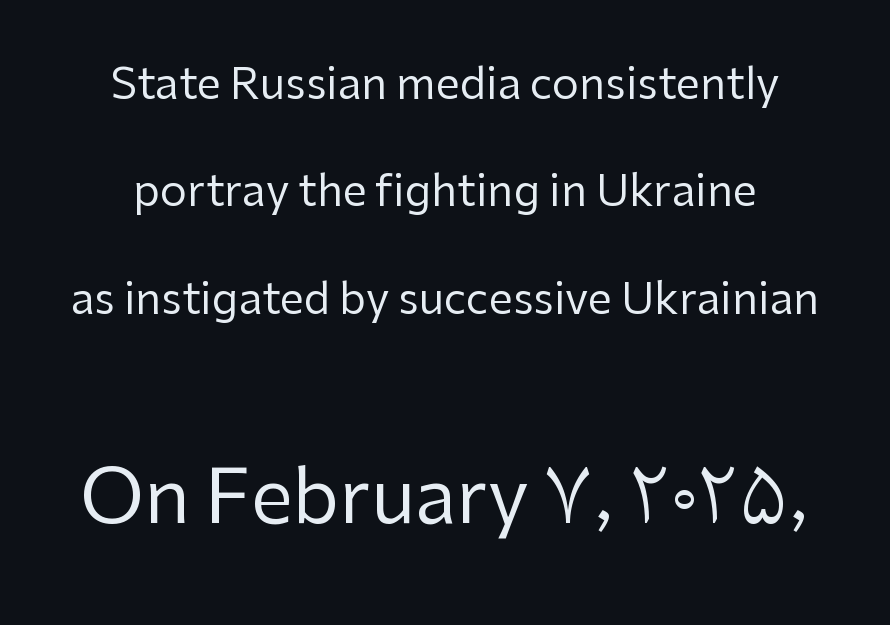
The image shows 75 px regular-weight sans-serif type, upright; set centered, loose line spacing (2.5x), normal letter spacing, not underlined; the second (bottom) block is 1.74x larger; low stroke contrast and a medium x-height.
